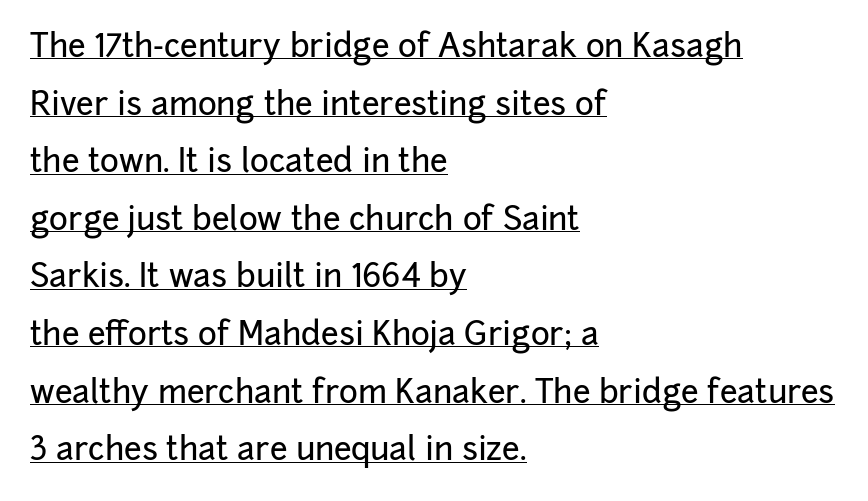
Q: Is the text italic (slanted)? A: No, it is upright.
Q: Is the typeface a serif or a sans-serif typeface? A: Sans-serif.
Q: Is the text underlined? A: Yes.
Q: How is the paragraph aligned? A: Left-aligned.
Q: Is the spacing between letters normal or unusually wide? A: Normal.
Q: Width (condensed, normal, or wide)? A: Normal.
Q: Stroke contrast? A: Low.
Q: x-height? A: Medium.
Q: Monospaced? A: No.
